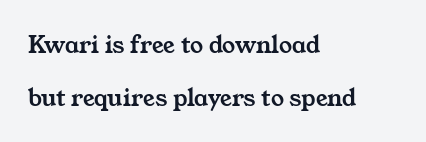
Q: Is the text underlined? A: No.
Q: How is the paragraph aligned? A: Left-aligned.
Q: Is the spacing between letters normal or unusually wide? A: Normal.
Q: Is the spacing between lines tight, normal or loose? A: Loose.
